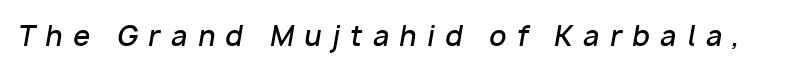
{"italic": "yes", "lean": "right", "slant_degrees": 10, "bold": "semi", "underline": "no", "letter_spacing": "wide", "letter_spacing_em": 0.39, "glyph_px": 27}
